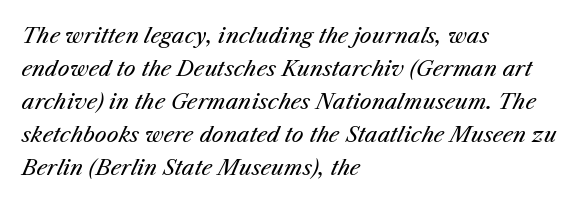
The image shows 21 px text type, italic (leaning right); set left-aligned, normal line spacing (1.57x), normal letter spacing, not underlined.
